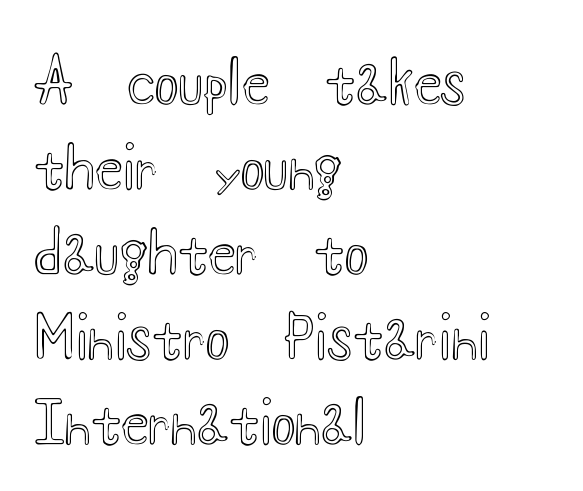
Q: Is the text italic (slanted)? A: No, it is upright.
Q: Is the text underlined? A: No.
Q: How is the paragraph aligned? A: Left-aligned.
Q: Is the spacing between letters normal or unusually wide? A: Normal.
Q: Is the spacing between lines tight, normal or loose? A: Normal.
Q: Width (condensed, normal, or wide)? A: Wide.
Q: x-height? A: Small.
Q: Monospaced? A: No.
